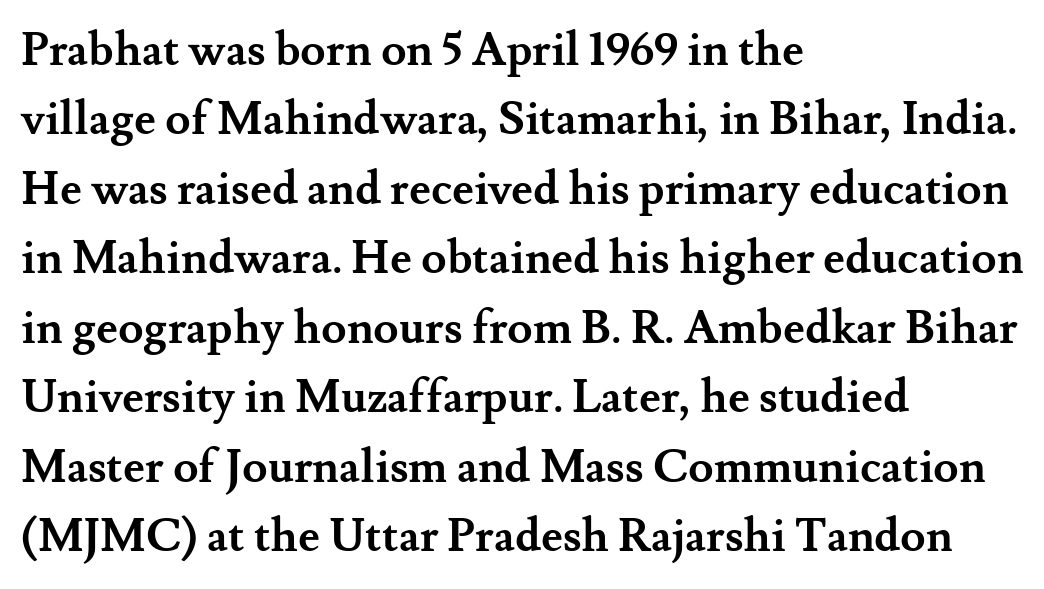
{"serif": "yes", "italic": "no", "bold": "yes", "weight": "semibold", "width": "normal", "stroke_contrast": "medium", "x_height": "small", "monospaced": "no", "underline": "no", "align": "left", "line_spacing": "normal", "line_spacing_ratio": 1.51, "letter_spacing": "normal", "letter_spacing_em": 0.0, "glyph_px": 46}
